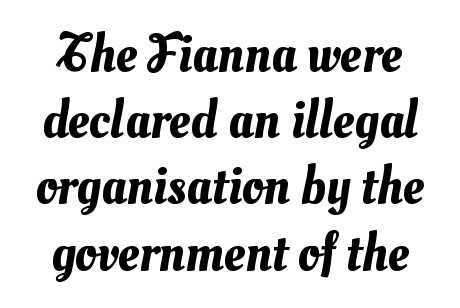
{"width": "normal", "stroke_contrast": "medium", "x_height": "small", "monospaced": "no", "underline": "no", "align": "center", "line_spacing": "normal", "line_spacing_ratio": 1.25, "letter_spacing": "normal", "letter_spacing_em": 0.0, "glyph_px": 53}
